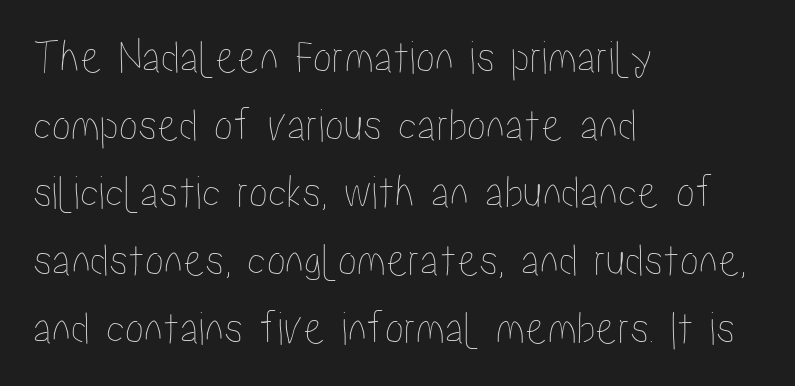
Compared with typical paragraphs, the rows here are spaced about the same. Tracking value appears to be zero — textbook default spacing. Nope, not italic — everything's standing straight. Line starts are locked; line ends wander. The baseline area is clear. Proportional: the letters do not fall into vertical columns.
